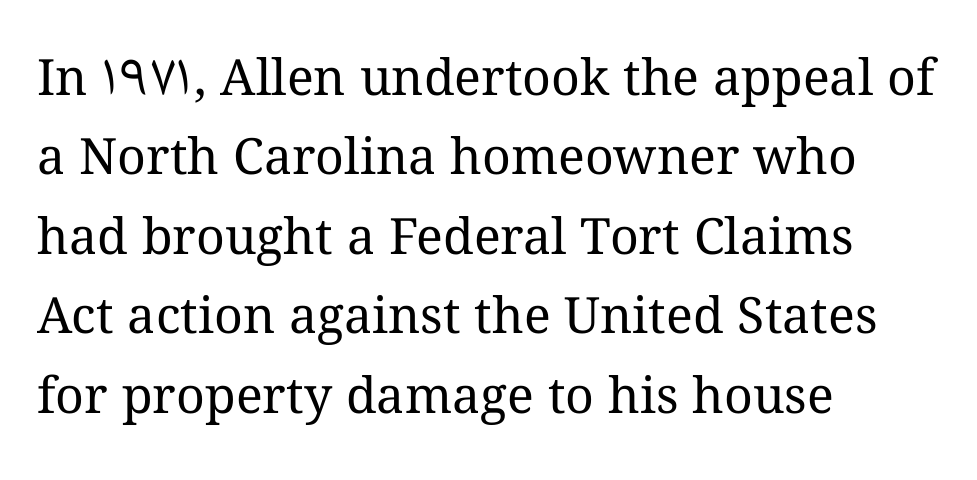
Q: Is the text bold? A: No.
Q: Is the text italic (slanted)? A: No, it is upright.
Q: Is the text underlined? A: No.
Q: How is the paragraph aligned? A: Left-aligned.
Q: Is the spacing between letters normal or unusually wide? A: Normal.
Q: Is the spacing between lines tight, normal or loose? A: Normal.
Q: Width (condensed, normal, or wide)? A: Normal.
Q: Stroke contrast? A: Medium.
Q: x-height? A: Medium.
Q: Monospaced? A: No.
